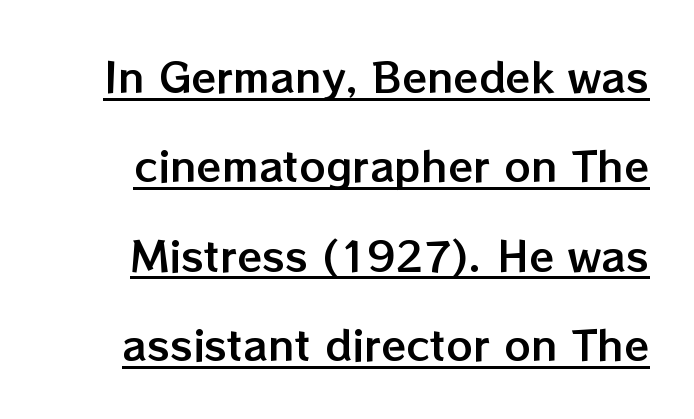
Q: Is the text italic (slanted)? A: No, it is upright.
Q: Is the text underlined? A: Yes.
Q: Is the spacing between letters normal or unusually wide? A: Normal.
Q: Is the spacing between lines tight, normal or loose? A: Loose.
Q: Width (condensed, normal, or wide)? A: Normal.
Q: Stroke contrast? A: Low.
Q: x-height? A: Medium.
Q: Monospaced? A: No.
